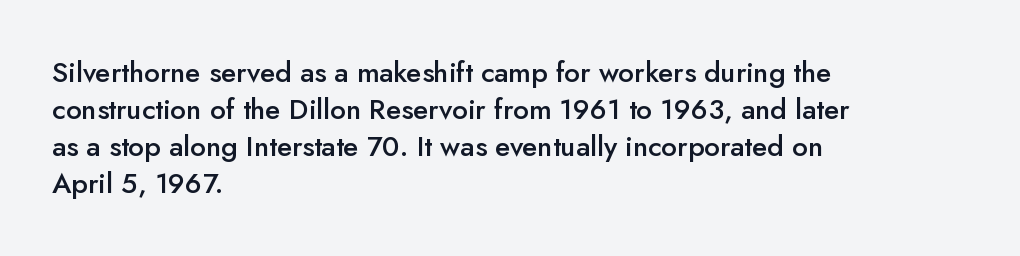
{"serif": "no", "italic": "no", "bold": "semi", "weight": "semibold", "width": "normal", "stroke_contrast": "low", "x_height": "small", "monospaced": "no", "underline": "no", "align": "left", "line_spacing": "normal", "line_spacing_ratio": 1.32, "letter_spacing": "normal", "letter_spacing_em": 0.0, "glyph_px": 28}
